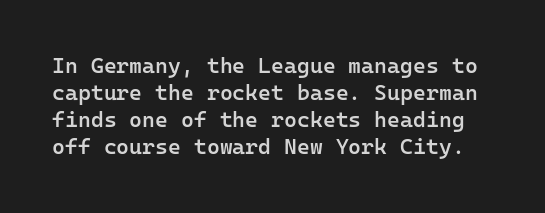
A fair bit of extra ink — the face is semibold, not bold. Rule under the text: the space is simply empty. The font's upright variant was chosen for this text. Caption: standard tracking, unaltered.
